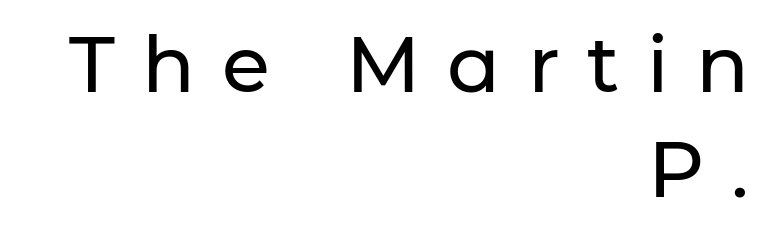
The image shows 78 px sans-serif type, upright; set right-aligned, normal line spacing (1.34x), unusually wide letter spacing (+0.35 em), not underlined; low stroke contrast and a medium x-height.
